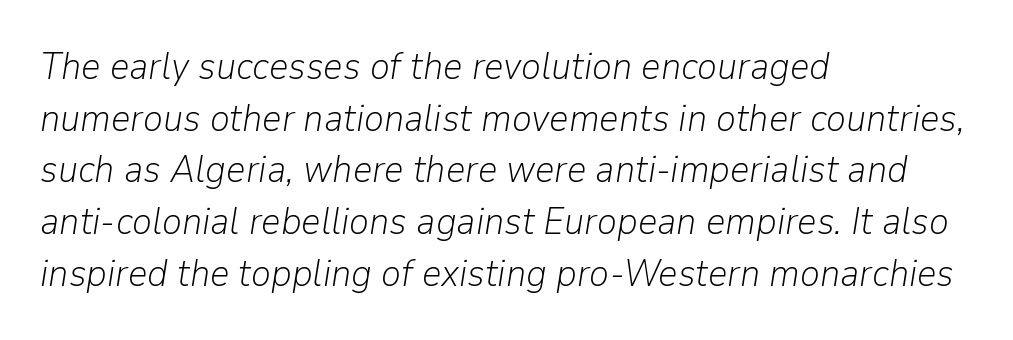
The image shows 38 px light type, italic (leaning right); set left-aligned, normal line spacing (1.36x), normal letter spacing, not underlined; low stroke contrast and a medium x-height.
